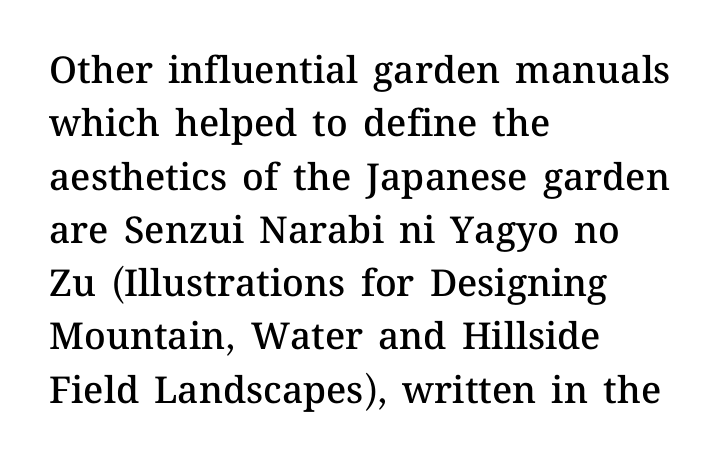
Its strokes are somewhat broadened, the hallmark of semibold type. Here the glyphs are tracked normally, forming tight word shapes. Varying glyph widths throughout — classic text-font behaviour. The baseline area is clear. A roman cut, with each character standing at attention.
